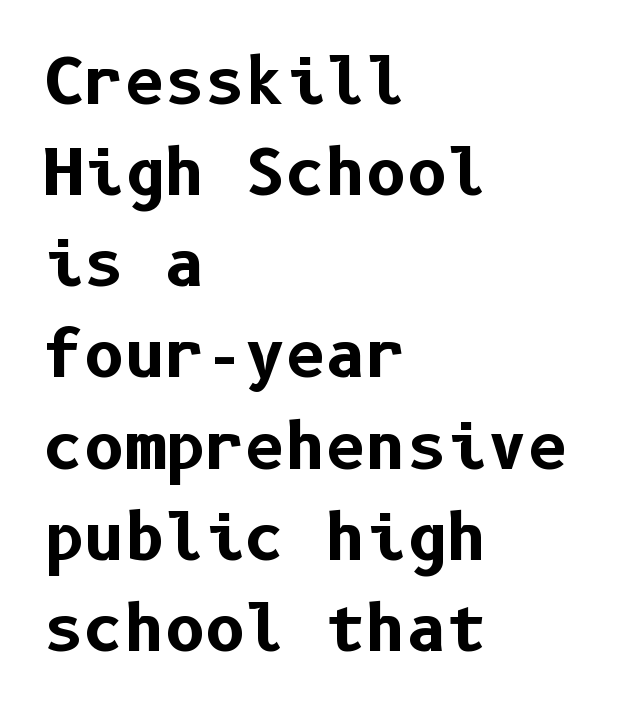
Q: Is the text bold? A: Yes.
Q: Is the text italic (slanted)? A: No, it is upright.
Q: Is the typeface a serif or a sans-serif typeface? A: Sans-serif.
Q: Is the text underlined? A: No.
Q: How is the paragraph aligned? A: Left-aligned.
Q: Is the spacing between letters normal or unusually wide? A: Normal.
Q: Is the spacing between lines tight, normal or loose? A: Normal.
Q: Width (condensed, normal, or wide)? A: Normal.
Q: Stroke contrast? A: Low.
Q: x-height? A: Medium.
